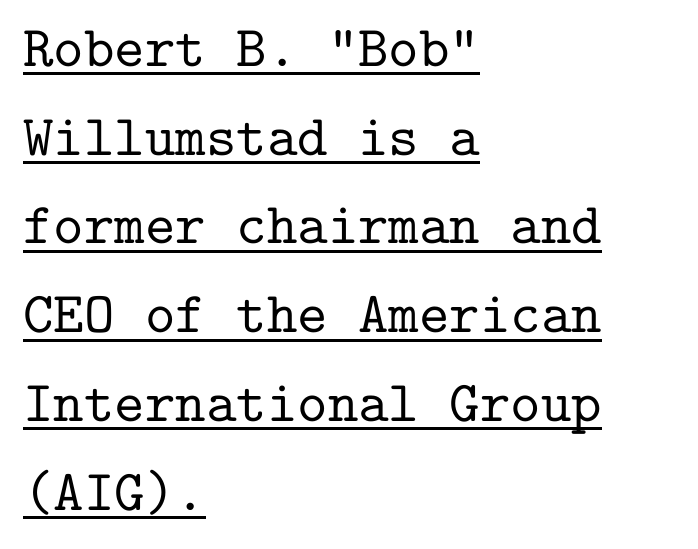
Unlike a clean sans, this face finishes its strokes with serifs. Every character here occupies the same horizontal width, giving the sample a typewriter-like rhythm. The line texture is even and compact thanks to regular tracking. Reading down the column, the eye jumps a familiar distance to each next line. Vertical strokes here are truly vertical.
